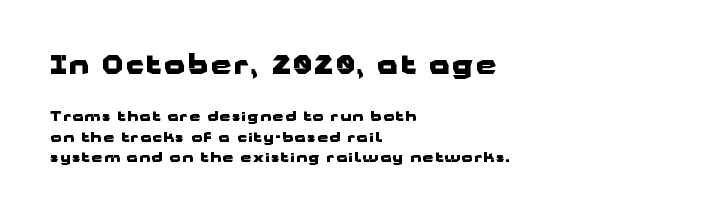
Q: Is the text bold? A: Yes.
Q: Is the text italic (slanted)? A: No, it is upright.
Q: Is the text underlined? A: No.
Q: How is the paragraph aligned? A: Left-aligned.
Q: Is the spacing between lines tight, normal or loose? A: Normal.
Q: Which block of text is set in a larger size, the first (top) or the second (bottom)? A: The first (top) one.
